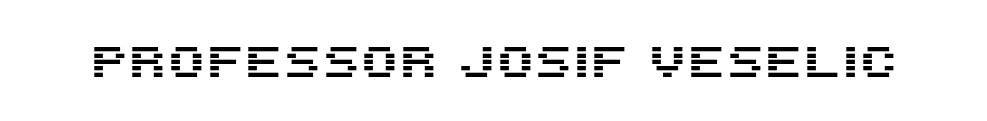
Looks like regular typesetting: each glyph gets only the width it needs. Nothing sits at the stroke ends, so this counts as sans-serif. No extra tracking has been applied to these lines. Every stem runs plumb, perpendicular to the baseline. Words float on clear page, feet unadorned.
